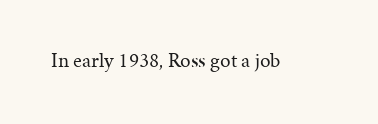
The image shows 21 px text type, upright; set normal letter spacing, not underlined.
